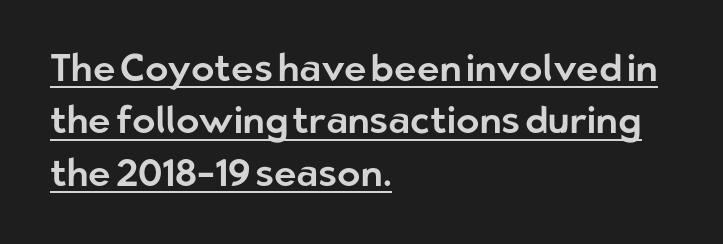
{"serif": "no", "italic": "no", "width": "normal", "stroke_contrast": "low", "x_height": "medium", "monospaced": "no", "underline": "yes", "align": "left", "line_spacing": "normal", "line_spacing_ratio": 1.38, "letter_spacing": "normal", "letter_spacing_em": 0.0, "glyph_px": 38}
